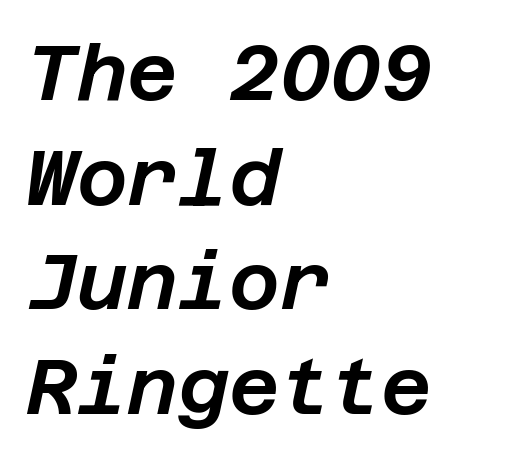
The image shows 78 px text type, italic (leaning right); set left-aligned, normal line spacing (1.34x), normal letter spacing, not underlined; low stroke contrast and a large x-height.
